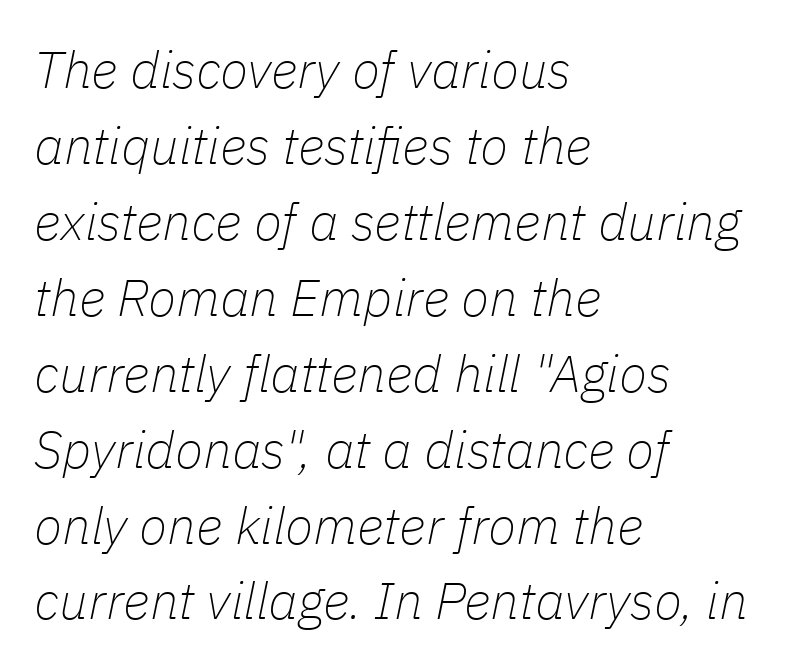
No chunkiness to these letters — they're not bold. The text carries the slant typical of an italic or oblique font. The face used here is rendered with its standard letterfit. Interline gaps are of average width in this sample.
